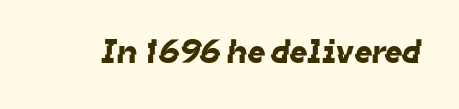
Q: Is the typeface a serif or a sans-serif typeface? A: Sans-serif.
Q: Is the text underlined? A: No.
Q: Is the spacing between letters normal or unusually wide? A: Normal.
Q: Width (condensed, normal, or wide)? A: Normal.
Q: Stroke contrast? A: Low.
Q: x-height? A: Medium.
Q: Monospaced? A: No.
